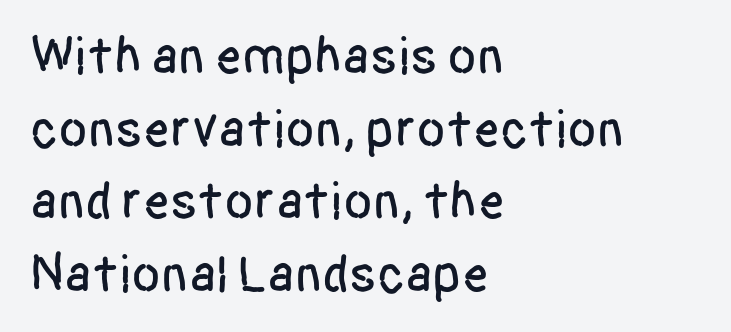
The image shows 53 px condensed sans-serif type, upright; set left-aligned, normal line spacing (1.37x), normal letter spacing, not underlined; low stroke contrast and a large x-height.
